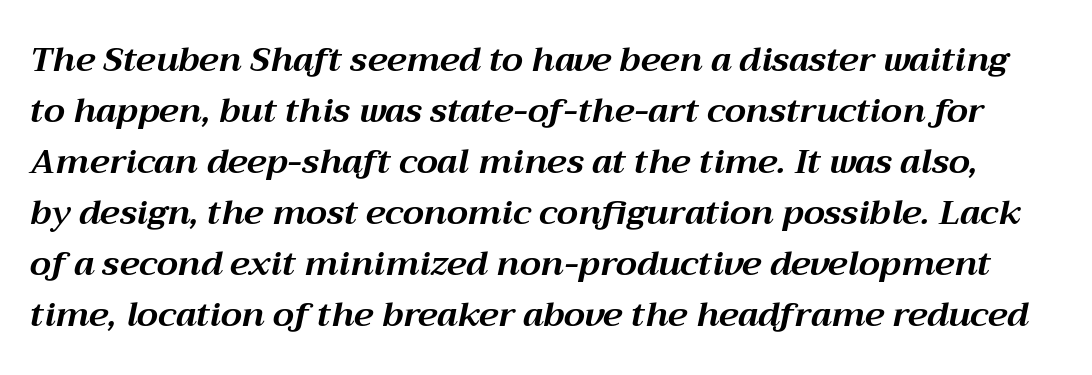
The image shows 34 px bold type, italic (leaning right); set normal line spacing (1.5x), normal letter spacing, not underlined; medium stroke contrast and a medium x-height.
